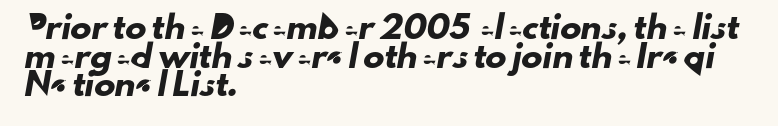
Q: Is the text underlined? A: No.
Q: How is the paragraph aligned? A: Left-aligned.
Q: Is the spacing between letters normal or unusually wide? A: Normal.
Q: Is the spacing between lines tight, normal or loose? A: Normal.
